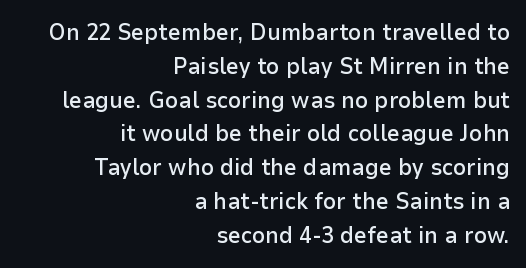
{"italic": "no", "bold": "semi", "underline": "no", "align": "right", "line_spacing": "normal", "line_spacing_ratio": 1.47, "letter_spacing": "normal", "letter_spacing_em": 0.0, "glyph_px": 23}
